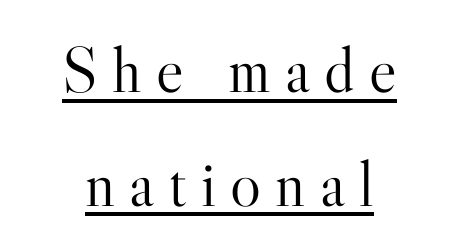
{"serif": "yes", "italic": "no", "bold": "no", "weight": "light", "width": "normal", "stroke_contrast": "high", "x_height": "small", "monospaced": "no", "underline": "yes", "align": "center", "line_spacing_ratio": 1.75, "letter_spacing": "wide", "letter_spacing_em": 0.22, "glyph_px": 65}
